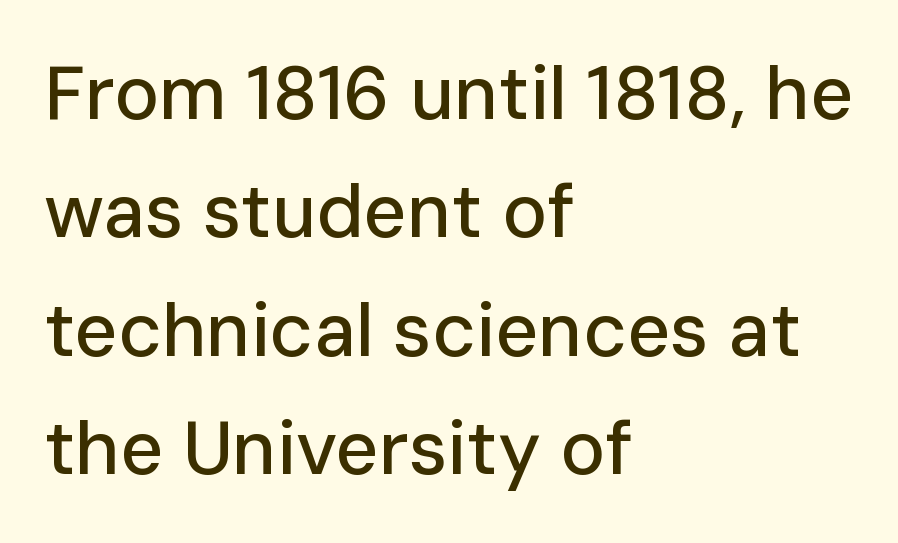
Q: Is the text italic (slanted)? A: No, it is upright.
Q: Is the typeface a serif or a sans-serif typeface? A: Sans-serif.
Q: Is the text underlined? A: No.
Q: How is the paragraph aligned? A: Left-aligned.
Q: Is the spacing between letters normal or unusually wide? A: Normal.
Q: Is the spacing between lines tight, normal or loose? A: Normal.
Q: Width (condensed, normal, or wide)? A: Normal.
Q: Stroke contrast? A: Low.
Q: x-height? A: Medium.
Q: Monospaced? A: No.
